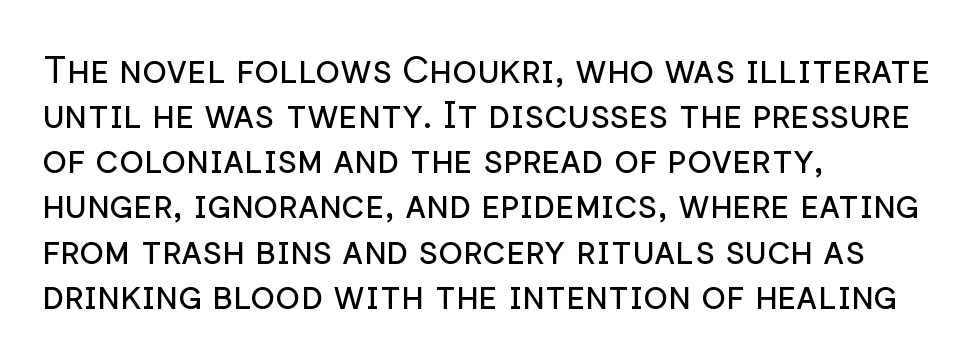
The image shows 37 px regular-weight sans-serif type, upright; set left-aligned, line spacing 1.22x, normal letter spacing, not underlined; low stroke contrast and a medium x-height.
